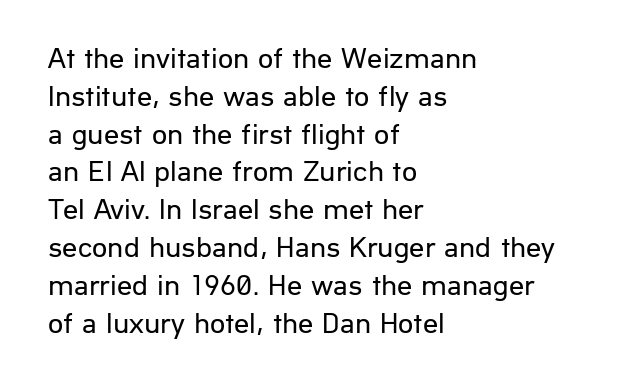
{"serif": "no", "italic": "no", "bold": "no", "weight": "regular", "width": "normal", "stroke_contrast": "low", "x_height": "medium", "monospaced": "no", "underline": "no", "align": "left", "line_spacing": "normal", "line_spacing_ratio": 1.26, "letter_spacing": "normal", "letter_spacing_em": 0.0, "glyph_px": 30}
